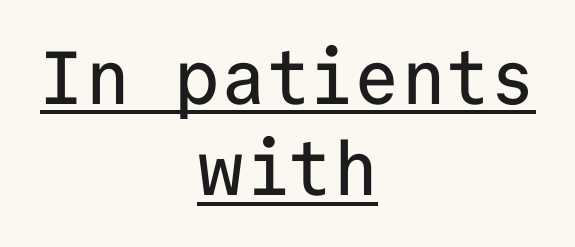
Q: Is the text italic (slanted)? A: No, it is upright.
Q: Is the typeface a serif or a sans-serif typeface? A: Sans-serif.
Q: Is the text underlined? A: Yes.
Q: How is the paragraph aligned? A: Centered.
Q: Is the spacing between letters normal or unusually wide? A: Normal.
Q: Width (condensed, normal, or wide)? A: Normal.
Q: Stroke contrast? A: Low.
Q: x-height? A: Medium.
Q: Monospaced? A: Yes.
